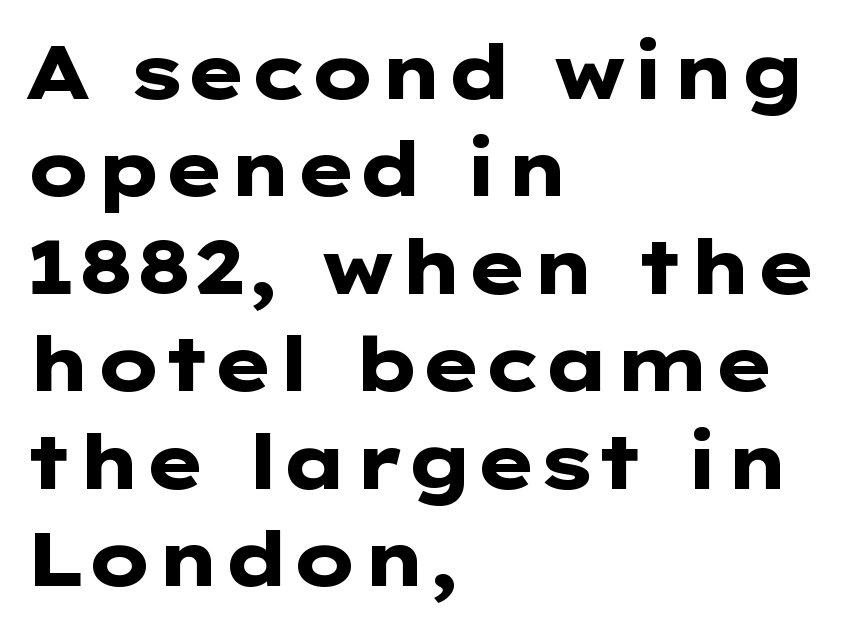
The rows are spaced the way most documents space them. Each letter's strokes conclude bluntly, with no projecting serifs. The foot of each line stays bare and open. This is heavy type, rendered in bold. The paragraph has a hard left edge and a soft right edge. A typesetter would mark this as roman, not italic.
